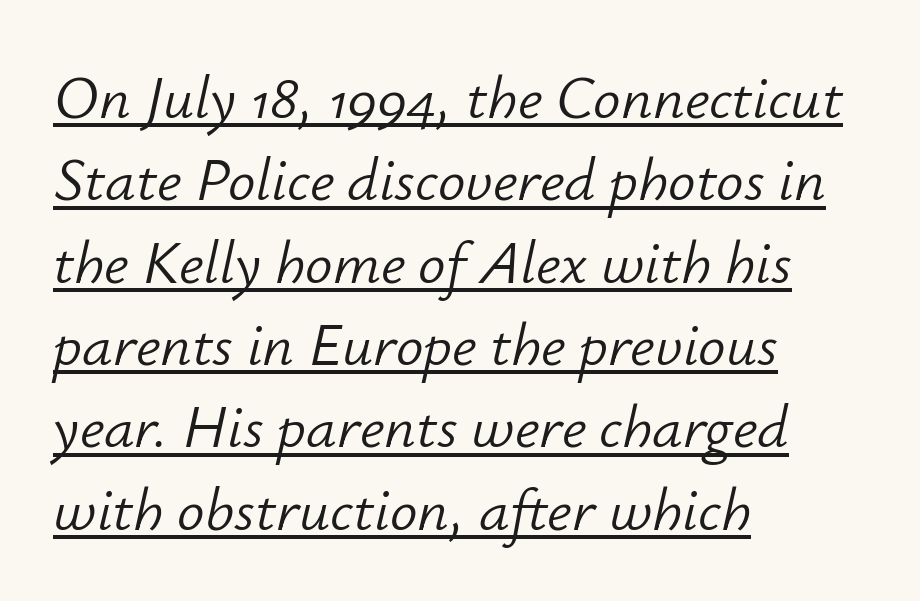
Q: Is the text bold? A: No.
Q: Is the text italic (slanted)? A: Yes, it leans right by about 12 degrees.
Q: Is the text underlined? A: Yes.
Q: How is the paragraph aligned? A: Left-aligned.
Q: Is the spacing between letters normal or unusually wide? A: Normal.
Q: Is the spacing between lines tight, normal or loose? A: Normal.
Q: Width (condensed, normal, or wide)? A: Normal.
Q: Stroke contrast? A: Low.
Q: x-height? A: Small.
Q: Monospaced? A: No.
